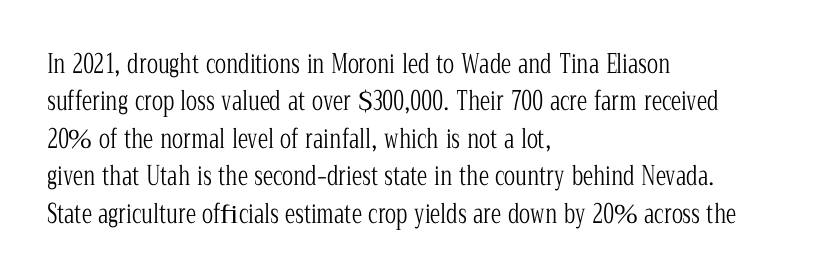
The image shows 26 px text type, upright; set left-aligned, normal line spacing (1.44x), normal letter spacing, not underlined.
